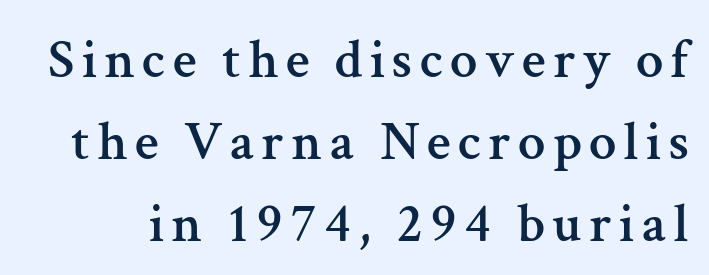
{"serif": "yes", "italic": "no", "width": "normal", "stroke_contrast": "medium", "x_height": "medium", "monospaced": "no", "underline": "no", "line_spacing": "normal", "line_spacing_ratio": 1.49, "glyph_px": 55}
